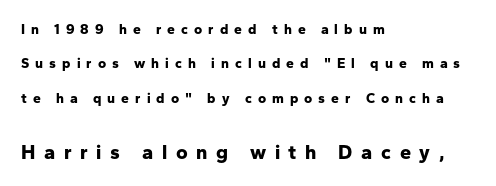
Q: Is the text bold? A: Yes.
Q: Is the text italic (slanted)? A: No, it is upright.
Q: Is the text underlined? A: No.
Q: How is the paragraph aligned? A: Left-aligned.
Q: Is the spacing between letters normal or unusually wide? A: Unusually wide.
Q: Is the spacing between lines tight, normal or loose? A: Loose.
Q: Which block of text is set in a larger size, the first (top) or the second (bottom)? A: The second (bottom) one.
